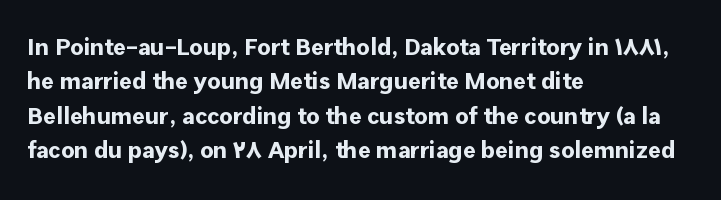
Q: Is the text bold? A: Yes.
Q: Is the text italic (slanted)? A: No, it is upright.
Q: Is the text underlined? A: No.
Q: How is the paragraph aligned? A: Left-aligned.
Q: Is the spacing between letters normal or unusually wide? A: Normal.
Q: Is the spacing between lines tight, normal or loose? A: Normal.
